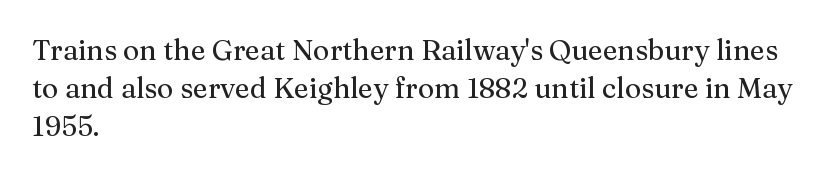
Q: Is the text italic (slanted)? A: No, it is upright.
Q: Is the typeface a serif or a sans-serif typeface? A: Serif.
Q: Is the text underlined? A: No.
Q: How is the paragraph aligned? A: Left-aligned.
Q: Is the spacing between letters normal or unusually wide? A: Normal.
Q: Is the spacing between lines tight, normal or loose? A: Normal.
Q: Width (condensed, normal, or wide)? A: Normal.
Q: Stroke contrast? A: Medium.
Q: x-height? A: Medium.
Q: Monospaced? A: No.
